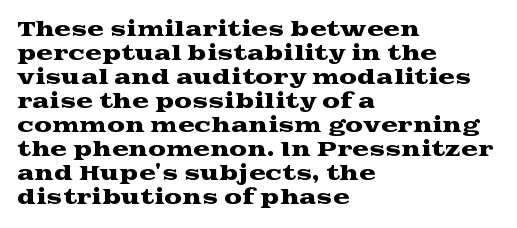
The image shows 20 px text type, upright; set left-aligned, line spacing 1.2x, normal letter spacing, not underlined.
